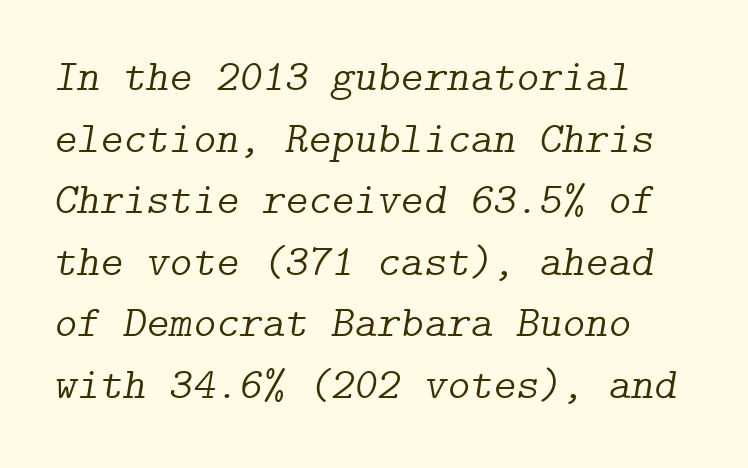
This is oblique type, the kind used for emphasis or titles. Quick note: underline off. The characters are drawn with everyday or finer stroke widths. This is serif lettering, the kind often seen in printed books. Where is the straight margin? On the left.
